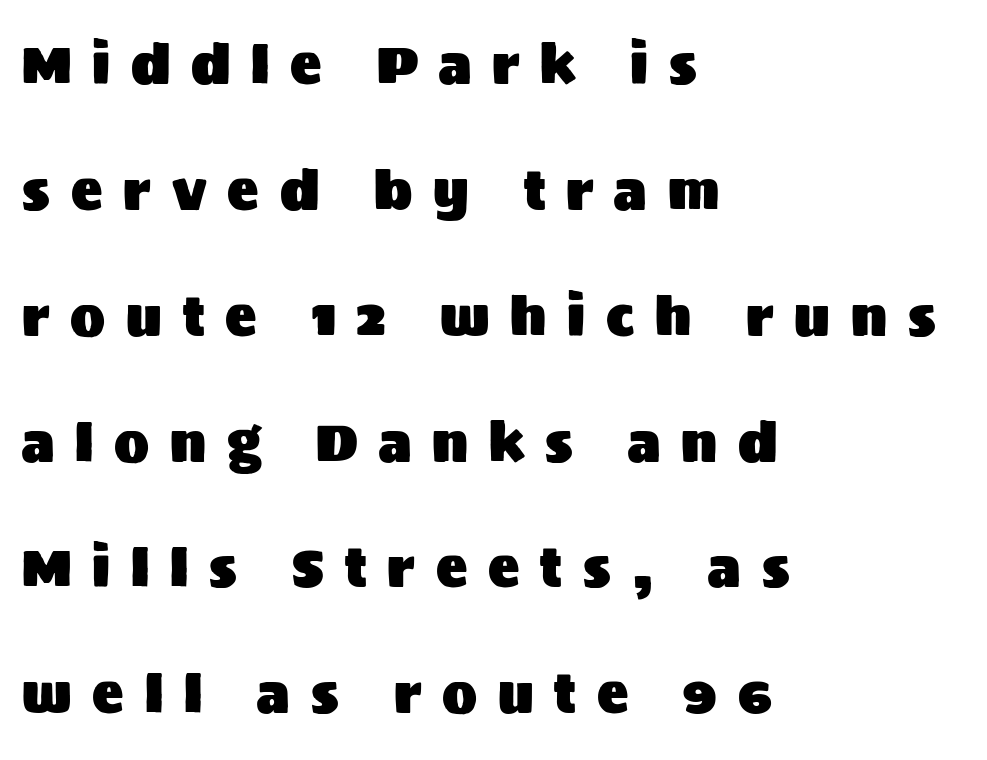
The image shows 52 px sans-serif type, upright; set left-aligned, loose line spacing (2.42x), unusually wide letter spacing (+0.4 em), not underlined; medium stroke contrast and a large x-height.
